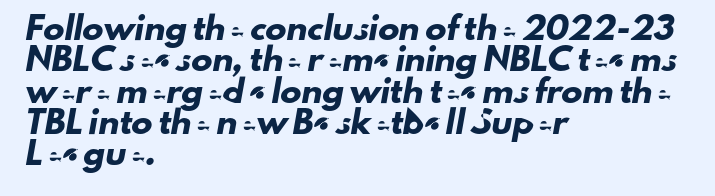
The image shows 21 px text type; set left-aligned, normal line spacing (1.49x), normal letter spacing, not underlined.
